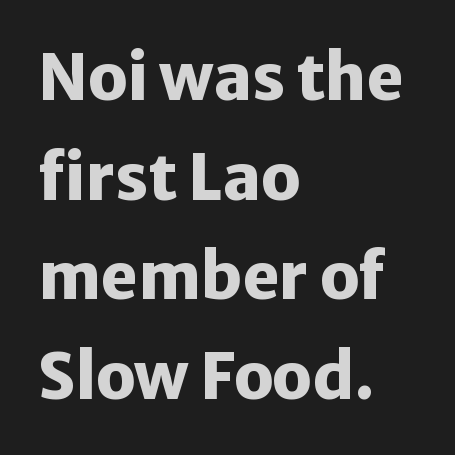
These lines sit exactly where default settings would place them. The typography opts for an upright posture over an oblique one. Unmarked baselines from the first word to the last. All the whitespace from short lines collects on the right.
